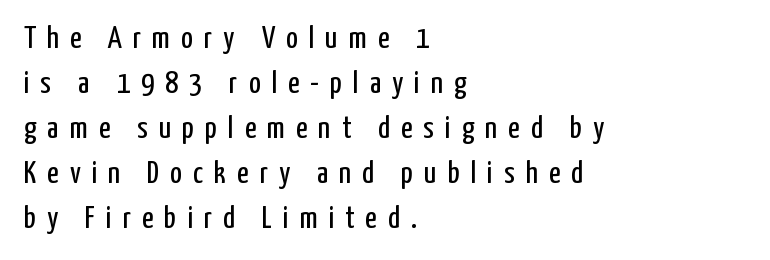
{"serif": "no", "italic": "no", "bold": "no", "weight": "regular", "width": "condensed", "stroke_contrast": "low", "x_height": "medium", "monospaced": "no", "underline": "no", "align": "left", "line_spacing": "normal", "line_spacing_ratio": 1.41, "letter_spacing": "wide", "letter_spacing_em": 0.34, "glyph_px": 32}
